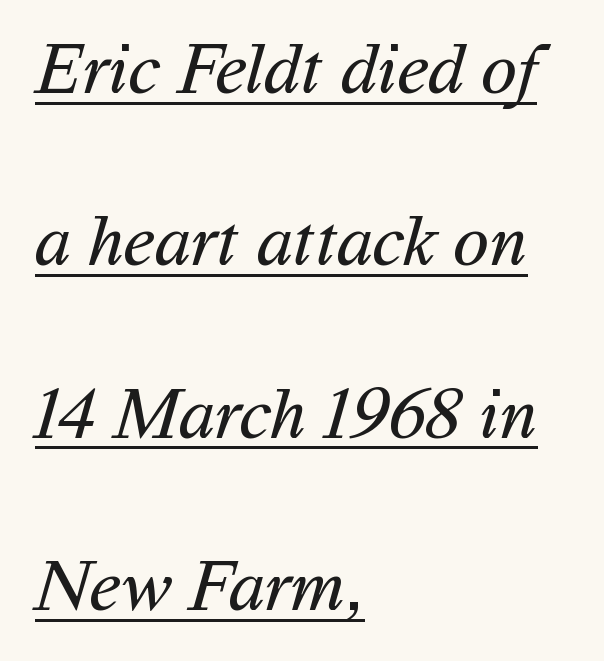
{"serif": "no", "bold": "no", "weight": "regular", "width": "normal", "stroke_contrast": "medium", "x_height": "medium", "monospaced": "no", "underline": "yes", "align": "left", "line_spacing": "loose", "line_spacing_ratio": 2.36, "letter_spacing": "normal", "letter_spacing_em": 0.0, "glyph_px": 73}
